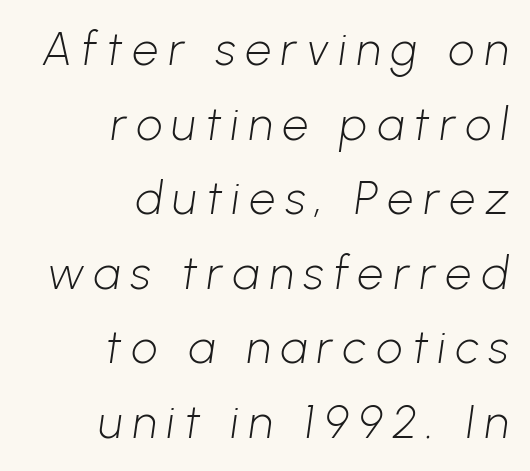
Q: Is the text bold? A: No.
Q: Is the typeface a serif or a sans-serif typeface? A: Sans-serif.
Q: Is the text underlined? A: No.
Q: How is the paragraph aligned? A: Right-aligned.
Q: Is the spacing between letters normal or unusually wide? A: Unusually wide.
Q: Is the spacing between lines tight, normal or loose? A: Normal.
Q: Width (condensed, normal, or wide)? A: Normal.
Q: Stroke contrast? A: Low.
Q: x-height? A: Medium.
Q: Monospaced? A: No.
